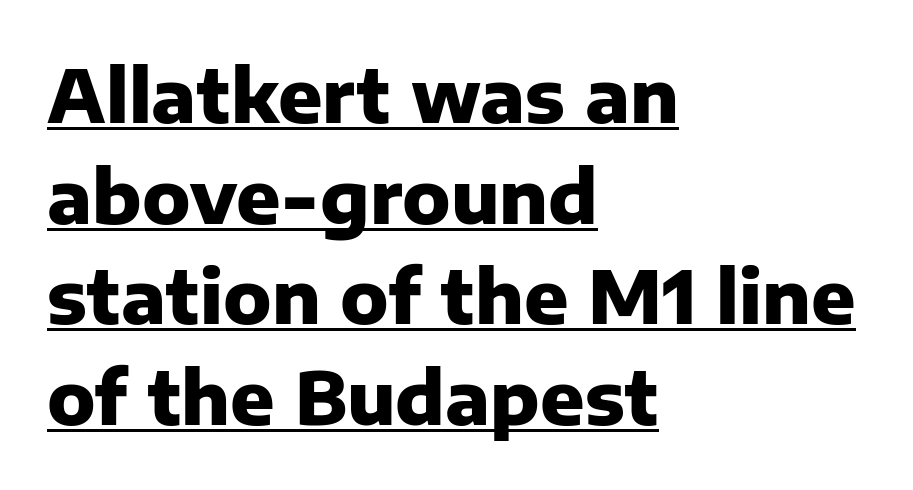
The rendering shows plain stroke endings on the letterforms — a sans-serif design. The specimen includes a rule beneath the text block's lines. Short note: letters normally spaced. In CSS terms this would be text-align: left. Is there any slant? The stems are plumb.
